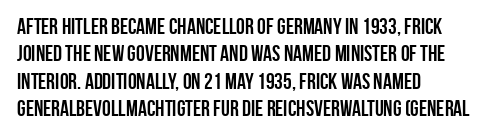
{"italic": "no", "bold": "yes", "underline": "no", "align": "left", "line_spacing": "normal", "line_spacing_ratio": 1.25, "letter_spacing": "normal", "letter_spacing_em": 0.0, "glyph_px": 22}
